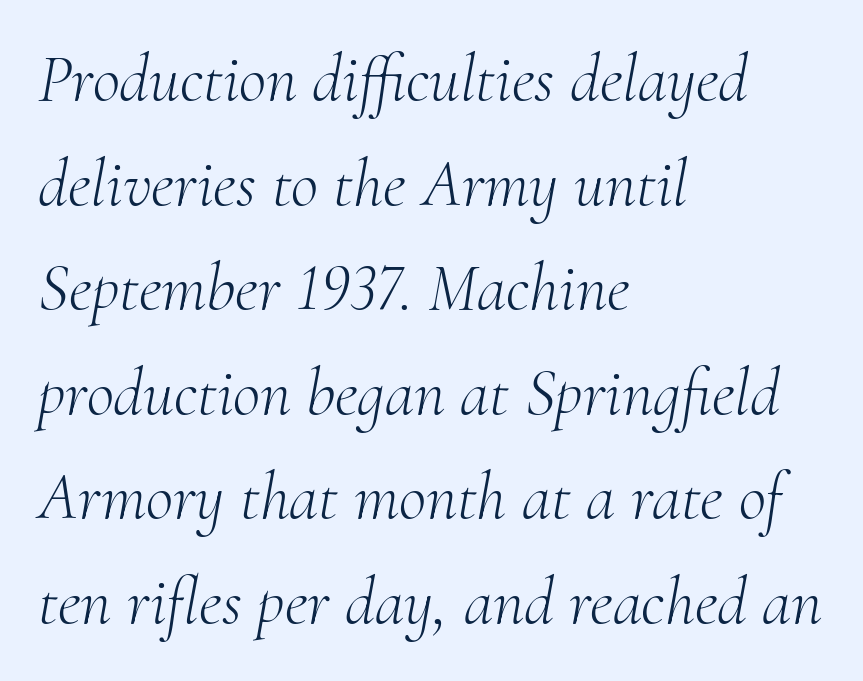
Q: Is the text bold? A: No.
Q: Is the text italic (slanted)? A: Yes, it leans right by about 10 degrees.
Q: Is the typeface a serif or a sans-serif typeface? A: Serif.
Q: Is the text underlined? A: No.
Q: How is the paragraph aligned? A: Left-aligned.
Q: Is the spacing between letters normal or unusually wide? A: Normal.
Q: Is the spacing between lines tight, normal or loose? A: Normal.
Q: Width (condensed, normal, or wide)? A: Normal.
Q: Stroke contrast? A: Medium.
Q: x-height? A: Small.
Q: Monospaced? A: No.
